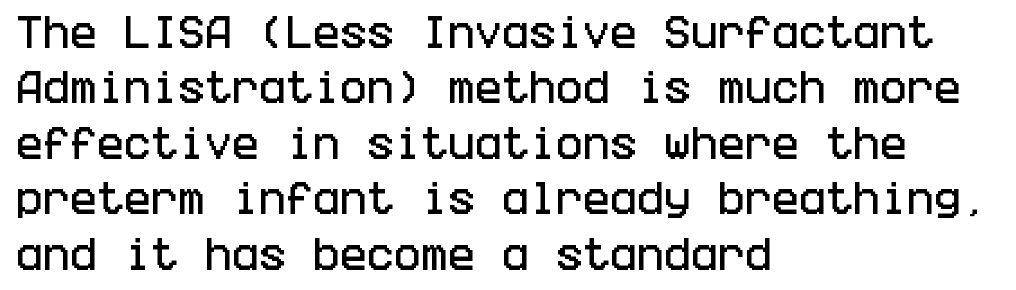
Plain, unruled lines of type. This rendering employs a face without finishing strokes, i.e., a sans-serif. Is there much room between lines? A standard amount, neither cramped nor airy. Characters remain perfectly vertical along every line. The passage is arranged the way most books set body copy — flush left. Spacing between characters is what you'd get straight out of the box.
